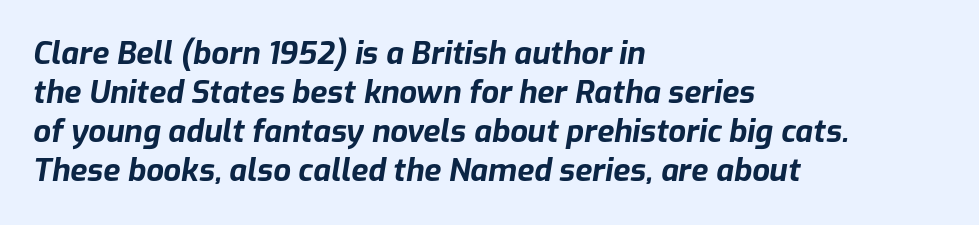
{"italic": "yes", "lean": "right", "slant_degrees": 9, "bold": "yes", "weight": "bold", "width": "normal", "stroke_contrast": "low", "x_height": "medium", "monospaced": "no", "underline": "no", "align": "left", "line_spacing": "normal", "line_spacing_ratio": 1.26, "letter_spacing": "normal", "letter_spacing_em": 0.0, "glyph_px": 31}
